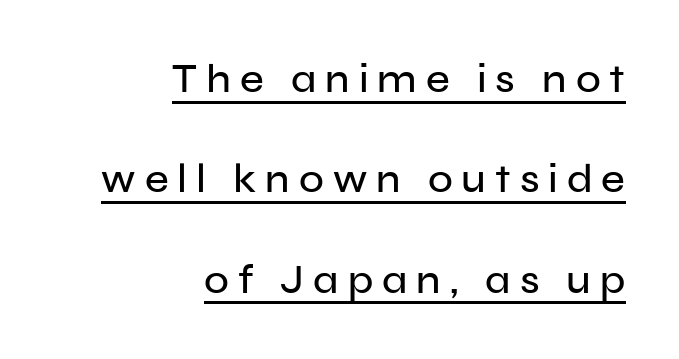
{"serif": "no", "italic": "no", "width": "normal", "stroke_contrast": "low", "x_height": "medium", "monospaced": "no", "underline": "yes", "align": "right", "line_spacing": "loose", "line_spacing_ratio": 2.45, "letter_spacing": "wide", "letter_spacing_em": 0.22, "glyph_px": 41}
